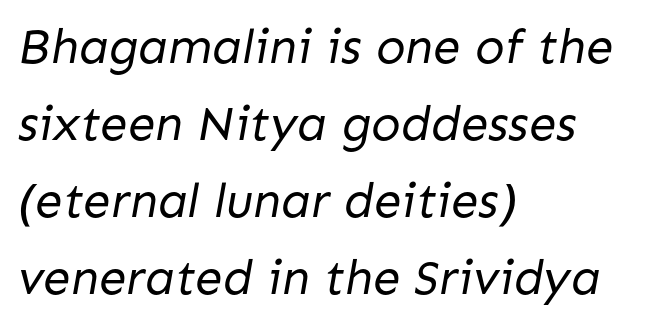
{"serif": "no", "bold": "no", "weight": "regular", "width": "normal", "stroke_contrast": "low", "x_height": "medium", "monospaced": "no", "underline": "no", "align": "left", "line_spacing": "normal", "line_spacing_ratio": 1.57, "letter_spacing": "normal", "letter_spacing_em": 0.0, "glyph_px": 49}
